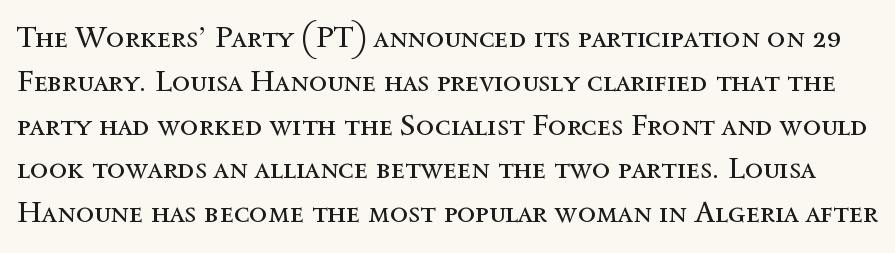
Look at the tracking — it's just the regular setting, nothing added. The font sits on the lighter half of the weight spectrum, regular included. Ascenders rise straight up at ninety degrees. Vertically, the passage feels balanced, rows spaced as you'd expect.
